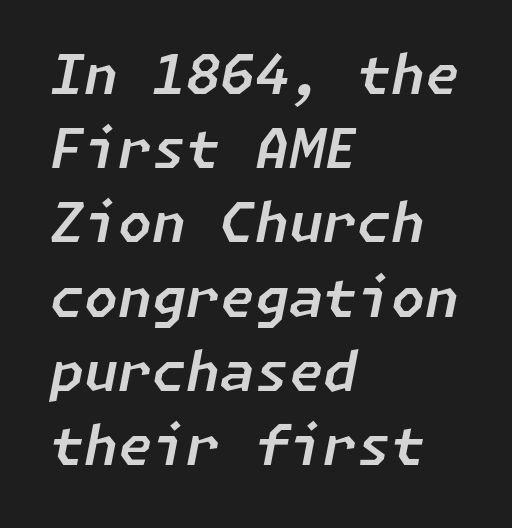
{"italic": "yes", "lean": "right", "slant_degrees": 11, "width": "normal", "stroke_contrast": "low", "x_height": "medium", "underline": "no", "align": "left", "line_spacing": "normal", "line_spacing_ratio": 1.35, "letter_spacing": "normal", "letter_spacing_em": 0.0, "glyph_px": 55}
